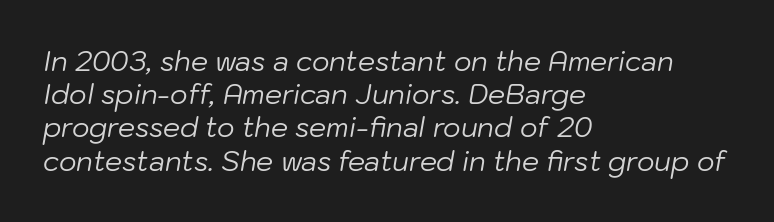
Q: Is the text bold? A: No.
Q: Is the text italic (slanted)? A: Yes, it leans right by about 10 degrees.
Q: Is the text underlined? A: No.
Q: How is the paragraph aligned? A: Left-aligned.
Q: Is the spacing between letters normal or unusually wide? A: Normal.
